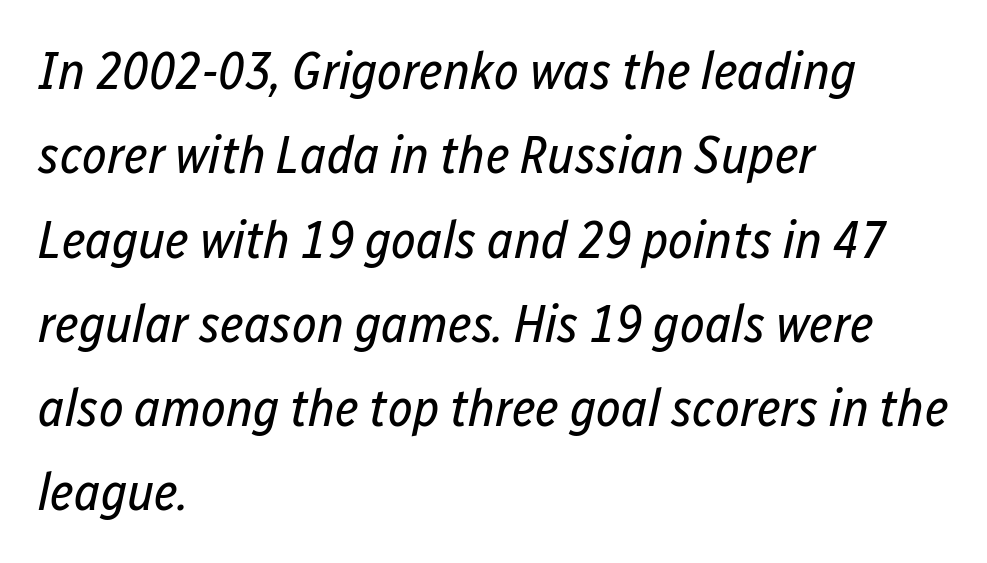
The image shows 53 px regular-weight, condensed type, italic (leaning right); set left-aligned, normal line spacing (1.59x), normal letter spacing, not underlined; low stroke contrast and a medium x-height.
